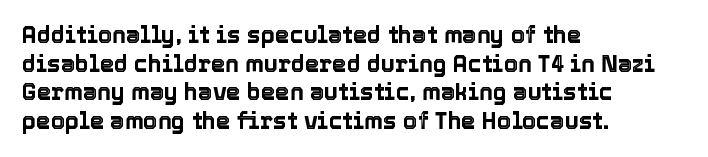
{"italic": "no", "underline": "no", "align": "left", "line_spacing": "normal", "line_spacing_ratio": 1.25, "letter_spacing": "normal", "letter_spacing_em": 0.0, "glyph_px": 23}
